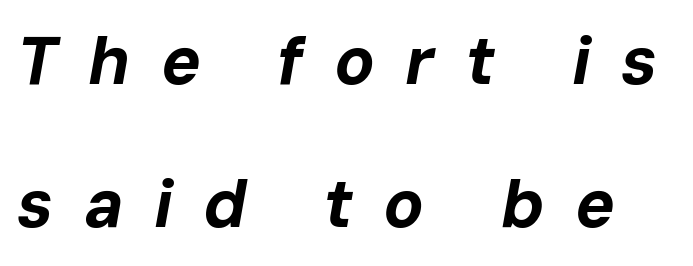
The image shows 67 px bold type, italic (leaning right); set loose line spacing (2.14x), unusually wide letter spacing (+0.45 em), not underlined; low stroke contrast and a medium x-height.
